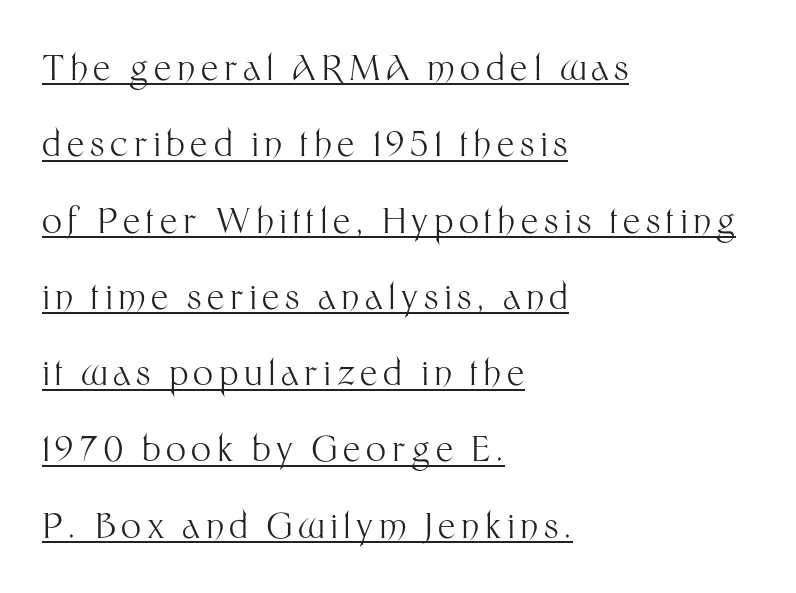
{"serif": "no", "italic": "no", "bold": "no", "weight": "light", "width": "normal", "stroke_contrast": "medium", "x_height": "medium", "monospaced": "no", "underline": "yes", "align": "left", "line_spacing": "loose", "line_spacing_ratio": 2.18, "glyph_px": 35}
